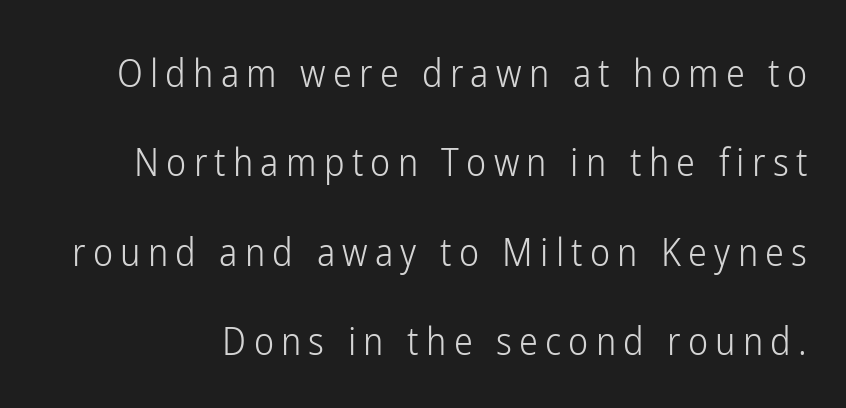
Q: Is the text bold? A: No.
Q: Is the text italic (slanted)? A: No, it is upright.
Q: Is the typeface a serif or a sans-serif typeface? A: Sans-serif.
Q: Is the text underlined? A: No.
Q: Is the spacing between lines tight, normal or loose? A: Loose.
Q: Width (condensed, normal, or wide)? A: Condensed.
Q: Stroke contrast? A: Low.
Q: x-height? A: Medium.
Q: Monospaced? A: No.
